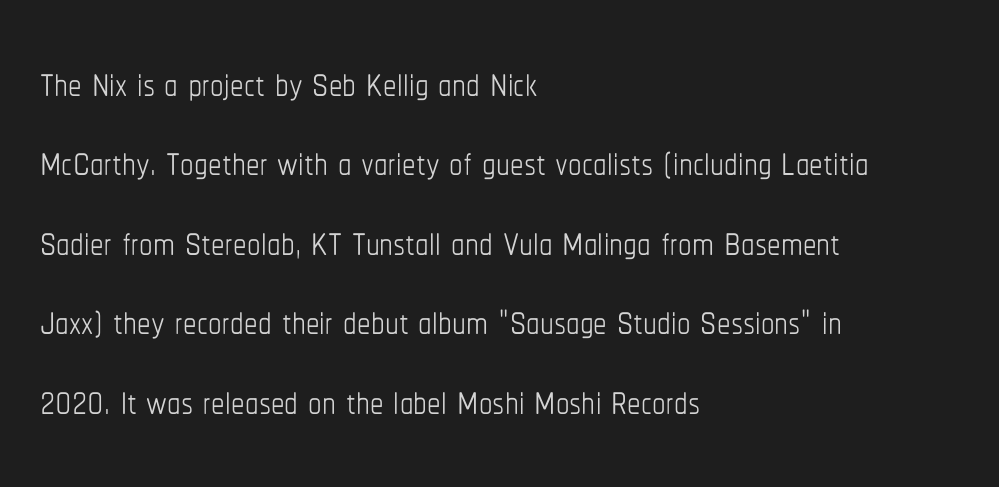
The image shows 54 px thin, condensed type, upright; set left-aligned, normal line spacing (1.47x), normal letter spacing, not underlined; low stroke contrast and a medium x-height.
